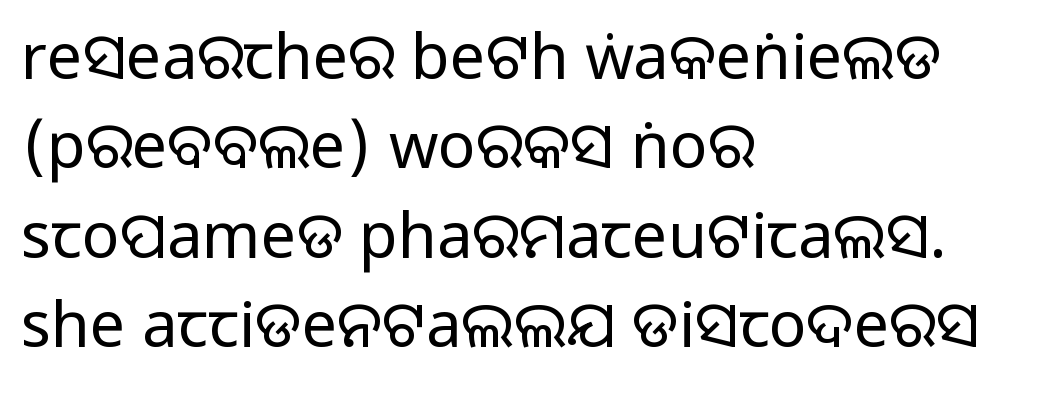
{"serif": "no", "italic": "no", "bold": "no", "weight": "regular", "width": "normal", "stroke_contrast": "low", "x_height": "large", "monospaced": "no", "underline": "no", "align": "left", "line_spacing": "normal", "line_spacing_ratio": 1.42, "letter_spacing": "normal", "letter_spacing_em": 0.0, "glyph_px": 63}
